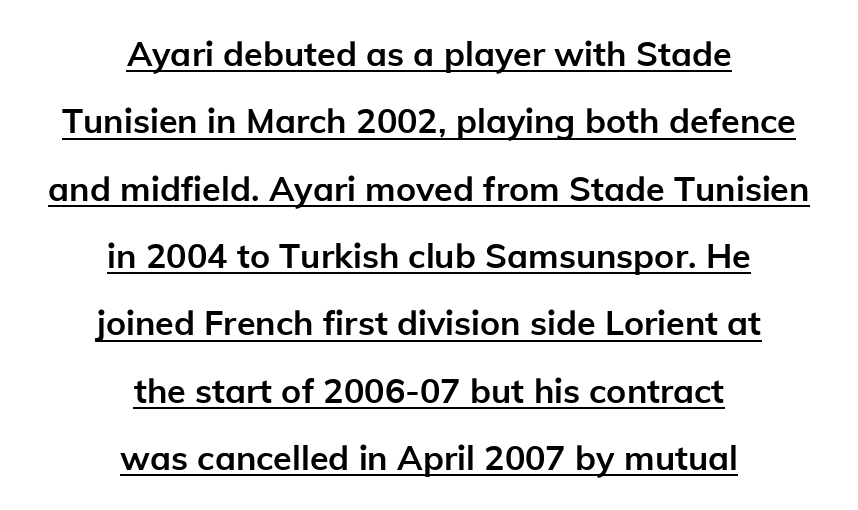
{"serif": "no", "italic": "no", "bold": "yes", "weight": "semibold", "width": "normal", "stroke_contrast": "low", "x_height": "medium", "monospaced": "no", "underline": "yes", "align": "center", "line_spacing": "loose", "line_spacing_ratio": 1.98, "letter_spacing": "normal", "letter_spacing_em": 0.0, "glyph_px": 34}
